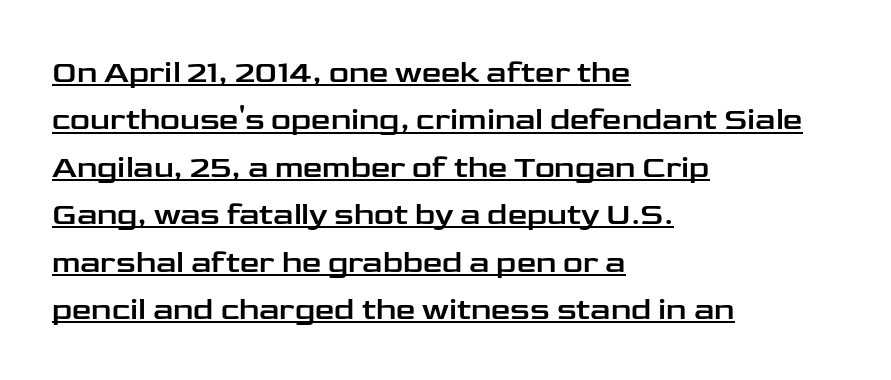
The image shows 31 px wide sans-serif type, upright; set left-aligned, normal line spacing (1.53x), normal letter spacing, underlined; low stroke contrast and a medium x-height.
